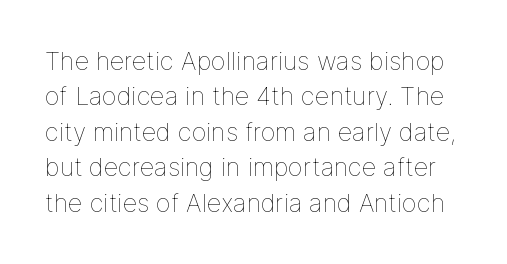
The line texture is even and compact thanks to regular tracking. Plain, unruled lines of type. The rendering uses a moderate line-height, typical for paragraphs. You can tell it's not italic because the verticals are truly vertical. The face looks like a standard text weight, possibly lighter.
